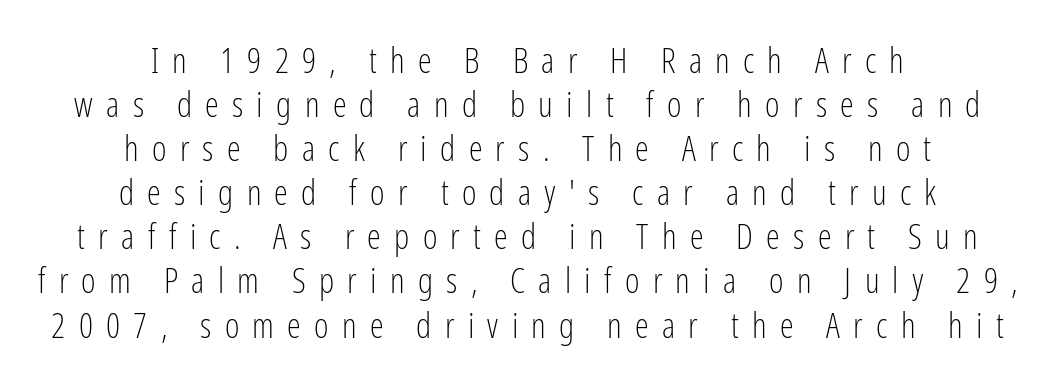
{"serif": "no", "italic": "no", "bold": "no", "weight": "light", "width": "condensed", "stroke_contrast": "low", "x_height": "medium", "monospaced": "no", "underline": "no", "align": "center", "line_spacing": "normal", "line_spacing_ratio": 1.26, "letter_spacing": "wide", "letter_spacing_em": 0.38, "glyph_px": 35}
